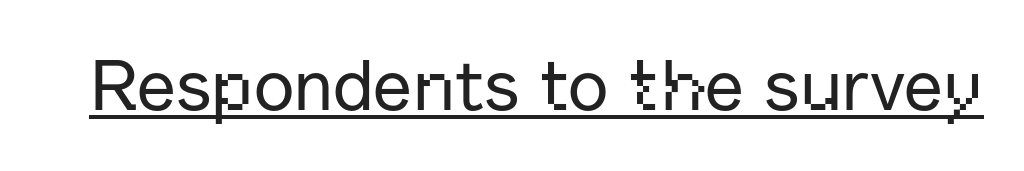
The rendering shows plain stroke endings on the letterforms — a sans-serif design. These lines are rendered in a variable-pitch font. Has an underline been added? It has. Honestly, the letter spacing is just normal — you wouldn't notice it. Rendered with straight, roman letterforms.
